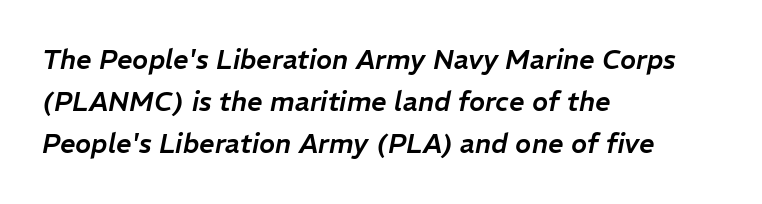
The image shows 27 px text type, italic (leaning right); set left-aligned, normal line spacing (1.56x), normal letter spacing, not underlined.
